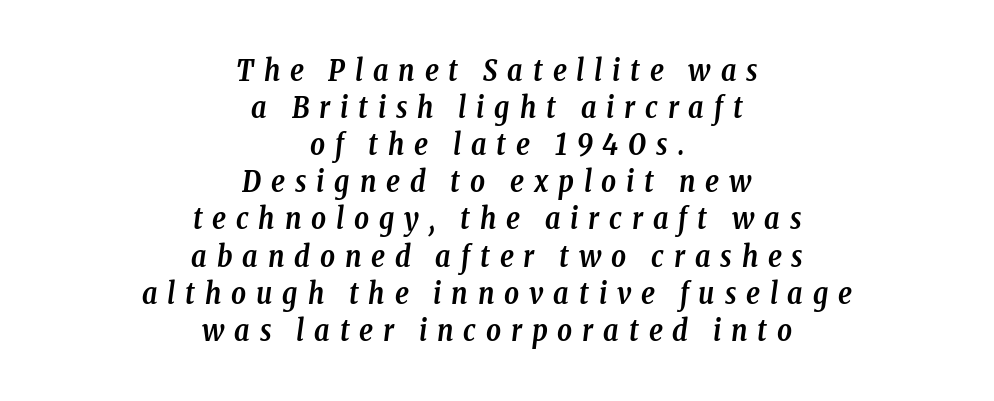
The image shows 29 px semibold, condensed serif type, italic (leaning right); set centered, normal line spacing (1.28x), unusually wide letter spacing (+0.34 em), not underlined; low stroke contrast and a medium x-height.
